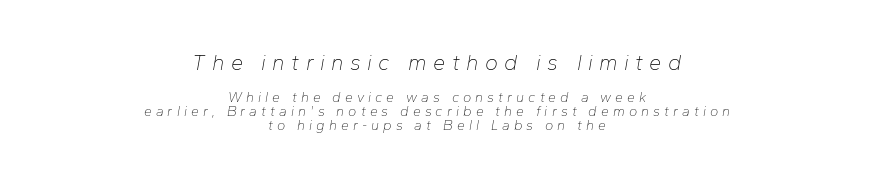
{"italic": "yes", "lean": "right", "slant_degrees": 10, "bold": "no", "underline": "no", "align": "center", "line_spacing": "tight", "line_spacing_ratio": 1.01, "letter_spacing": "wide", "letter_spacing_em": 0.29, "larger_block": "first", "size_ratio": 1.57, "glyph_px": 22}
